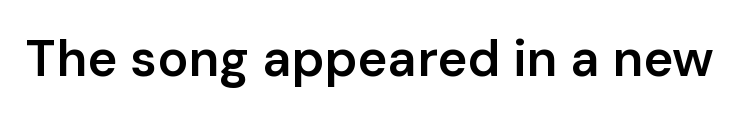
The letterforms sit shoulder to shoulder at normal distance. Note the varied advance widths — an 'i' is clearly narrower than an 'm'. Observe the absence of serifs on each vertical stroke in this sample. A semibold gives these letters moderate extra thickness, short of bold.
